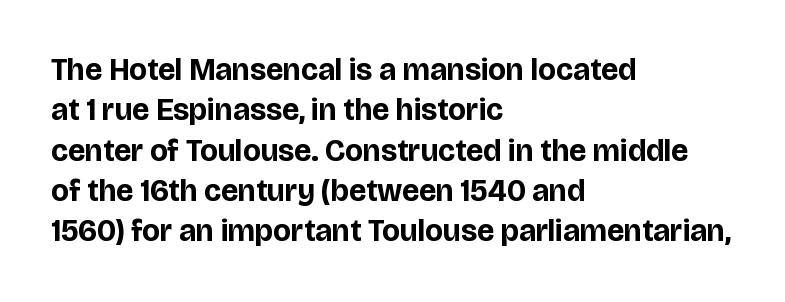
Descender tails drop into unmarked territory. The letters stand straight up with perfectly vertical stems. This block has exactly the height ordinary leading produces. The strokes are fattened all the way to bold.
